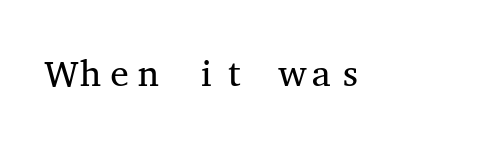
The image shows 37 px regular-weight, wide serif type, upright, monospaced; set normal letter spacing, not underlined; medium stroke contrast and a medium x-height.
